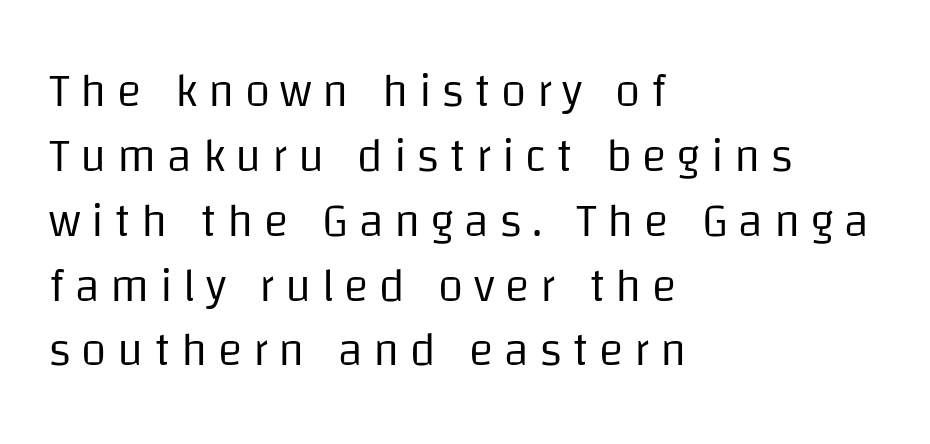
Inter-character spacing is expanded well beyond the font's built-in metrics. Ink coverage per letter is moderate at most. Proportional: the letters do not fall into vertical columns. The specimen omits any rule beneath the text block's lines.
